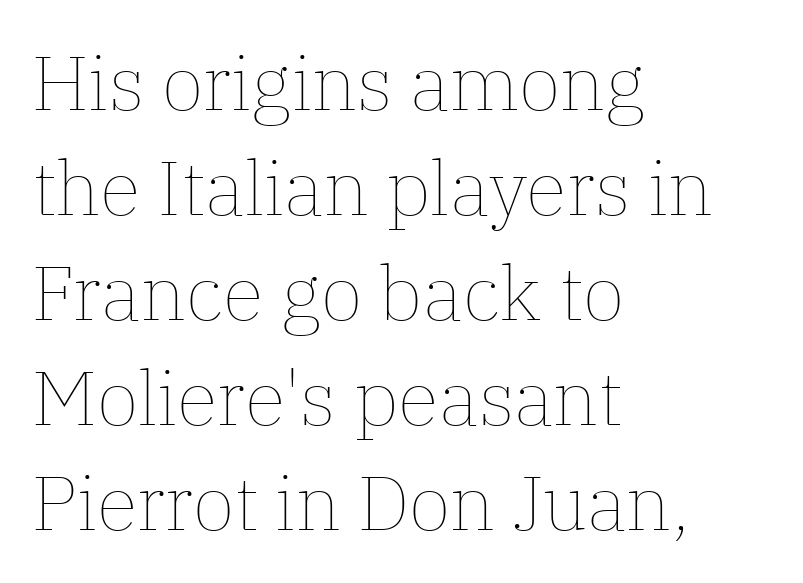
Q: Is the text bold? A: No.
Q: Is the text italic (slanted)? A: No, it is upright.
Q: Is the text underlined? A: No.
Q: How is the paragraph aligned? A: Left-aligned.
Q: Is the spacing between letters normal or unusually wide? A: Normal.
Q: Is the spacing between lines tight, normal or loose? A: Normal.
Q: Width (condensed, normal, or wide)? A: Normal.
Q: Stroke contrast? A: Low.
Q: x-height? A: Medium.
Q: Monospaced? A: No.
